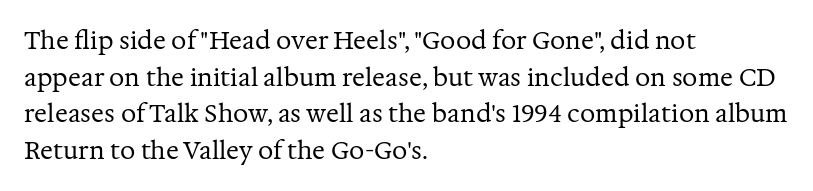
Q: Is the text bold? A: No.
Q: Is the text italic (slanted)? A: No, it is upright.
Q: Is the text underlined? A: No.
Q: How is the paragraph aligned? A: Left-aligned.
Q: Is the spacing between letters normal or unusually wide? A: Normal.
Q: Is the spacing between lines tight, normal or loose? A: Normal.
